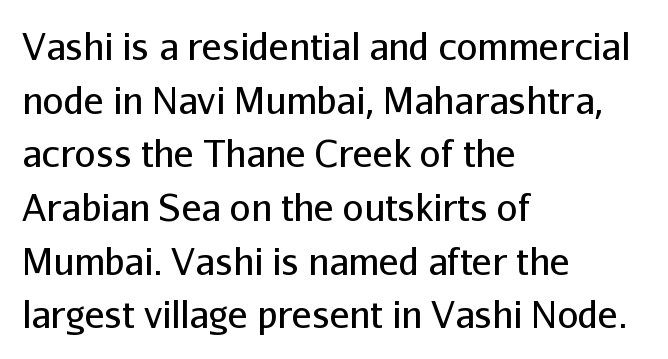
Where is the straight margin? On the left. Counters stay open thanks to moderate or lighter strokes. Normally led — the rows are evenly, conventionally spaced. You could call the tracking neutral — neither tight nor loose. Is this a fixed-width face? No — the glyphs have proportional, varying widths.
